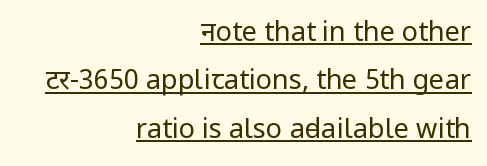
The image shows 27 px text type, upright; set right-aligned, line spacing 1.79x, normal letter spacing, underlined.
